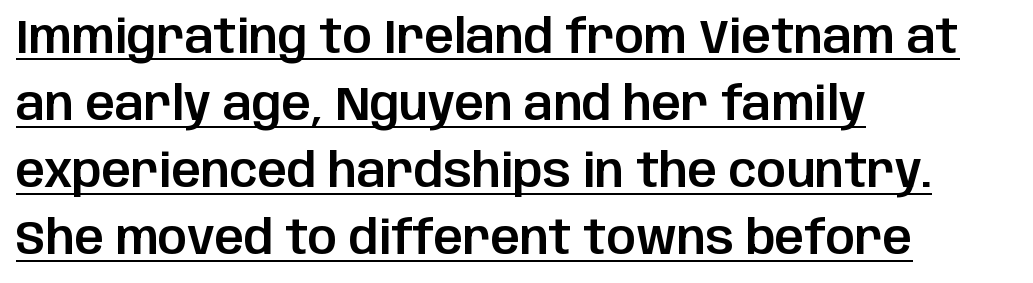
The image shows 46 px sans-serif type, upright; set left-aligned, normal line spacing (1.46x), normal letter spacing, underlined; low stroke contrast and a large x-height.
